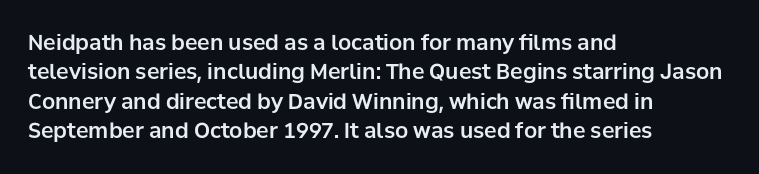
{"italic": "no", "underline": "no", "align": "left", "line_spacing": "normal", "line_spacing_ratio": 1.4, "letter_spacing": "normal", "letter_spacing_em": 0.0, "glyph_px": 21}
